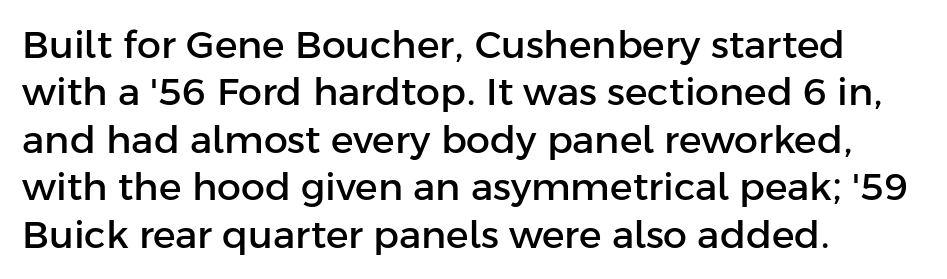
Descenders hang freely into open space. A typesetter would call this zero additional tracking. Regarding leading, the lines here are spaced in the standard way. Horizontal alignment here is leftward, the default for most running prose.
